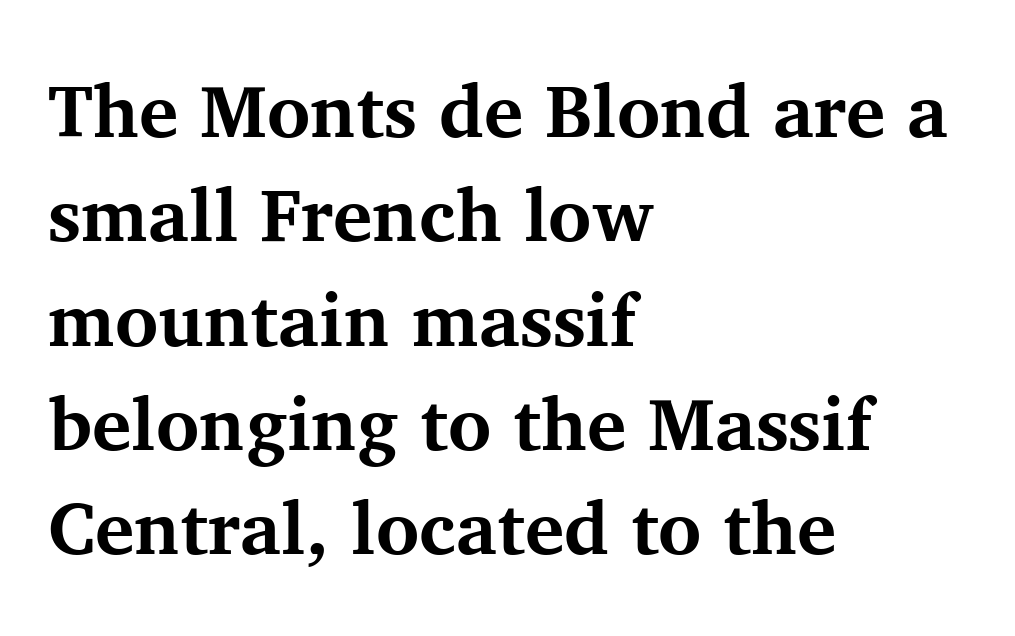
The image shows 74 px bold serif type, upright; set left-aligned, normal line spacing (1.41x), normal letter spacing, not underlined; medium stroke contrast and a medium x-height.
